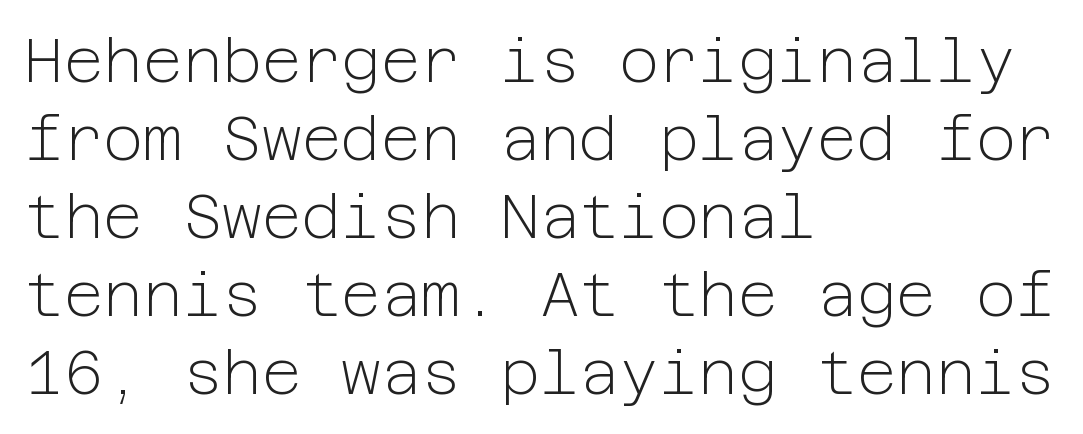
The image shows 61 px light sans-serif type, upright; set left-aligned, normal line spacing (1.28x), normal letter spacing, not underlined; low stroke contrast and a medium x-height.
